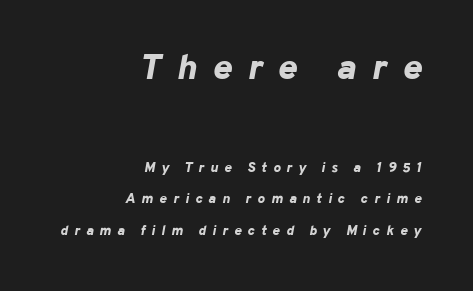
Q: Is the text bold? A: Yes.
Q: Is the text italic (slanted)? A: Yes, it leans right by about 10 degrees.
Q: Is the text underlined? A: No.
Q: How is the paragraph aligned? A: Right-aligned.
Q: Is the spacing between letters normal or unusually wide? A: Unusually wide.
Q: Is the spacing between lines tight, normal or loose? A: Loose.
Q: Which block of text is set in a larger size, the first (top) or the second (bottom)? A: The first (top) one.
Q: Width (condensed, normal, or wide)? A: Normal.
Q: Stroke contrast? A: Low.
Q: x-height? A: Medium.
Q: Monospaced? A: No.
